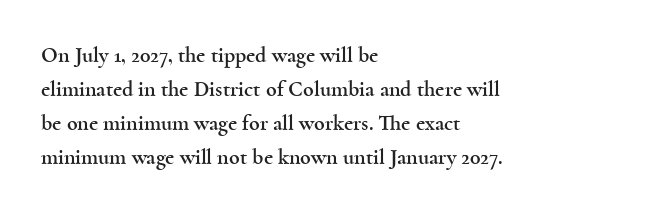
{"italic": "no", "underline": "no", "align": "left", "line_spacing": "normal", "line_spacing_ratio": 1.54, "letter_spacing": "normal", "letter_spacing_em": 0.0, "glyph_px": 22}
